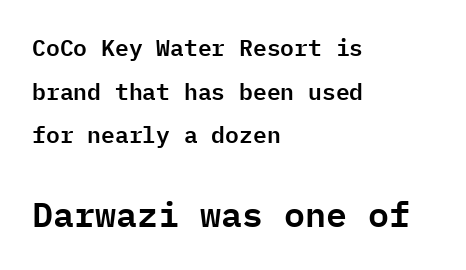
{"serif": "no", "italic": "no", "width": "normal", "stroke_contrast": "low", "x_height": "medium", "monospaced": "yes", "underline": "no", "align": "left", "line_spacing": "loose", "line_spacing_ratio": 1.9, "letter_spacing": "normal", "letter_spacing_em": 0.0, "larger_block": "second", "size_ratio": 1.52, "glyph_px": 35}
